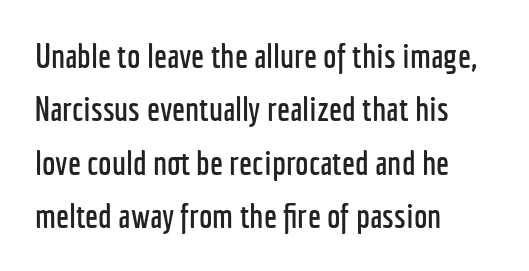
A normal amount of white space separates one row of letters from the next. Spacing verdict: proportional, widths tailored to each character. The lines in this sample share a left origin and differ only in where they stop. The strip under each line holds only bare page.
